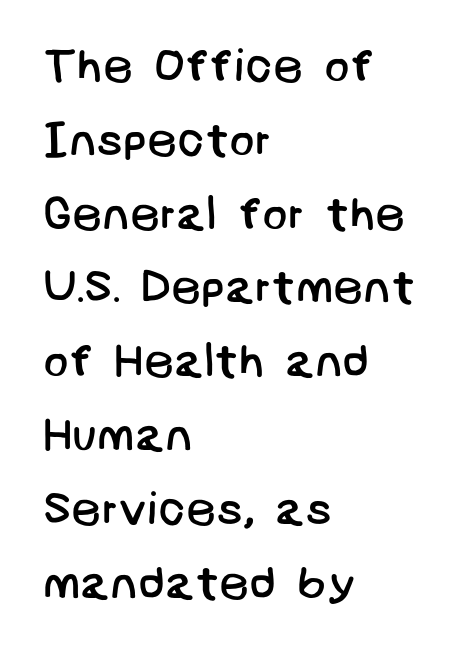
{"serif": "no", "bold": "no", "weight": "regular", "width": "normal", "stroke_contrast": "low", "x_height": "large", "underline": "no", "align": "left", "line_spacing": "normal", "line_spacing_ratio": 1.57, "letter_spacing": "normal", "letter_spacing_em": 0.0, "glyph_px": 47}
